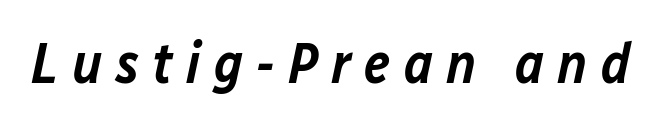
The face used here is proportionally spaced, like ordinary book or web type. The line texture is sparse and dotted thanks to wide tracking. Firm but not heavy-handed strokes: this text is semibold. The passage shown leans; its letterforms are oblique. Descenders are the only things crossing below the line.
